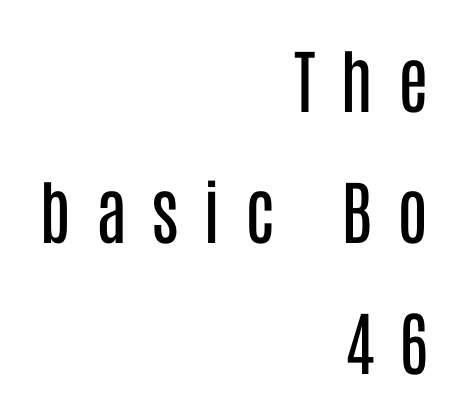
Ordinary non-slanted type is in use. No feet cap the strokes, marking this as sans-serif type. Each letter keeps its own natural width here, so spacing adapts to shape. How are the letters spaced? Widely, with obvious added tracking. The foot of each line stays bare and open. If you drew a ruler down the right edge, every line would touch it.
